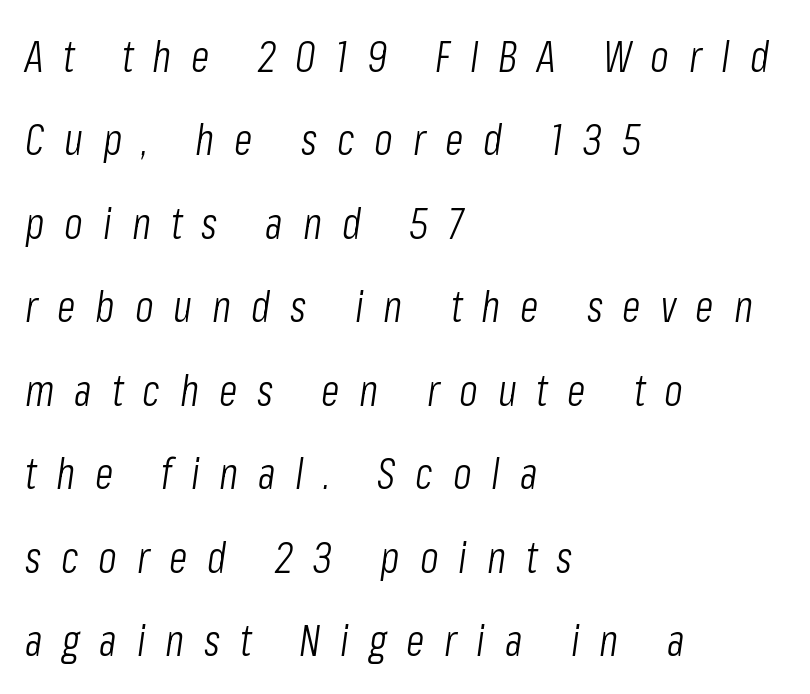
In terms of letterspacing, this is a distinctly airy, spread setting. Caption: multi-line text, flush left, ragged right. The passage shown is typed in a proportional face where columns would drift. The letters are slanted; this is an italic face.
